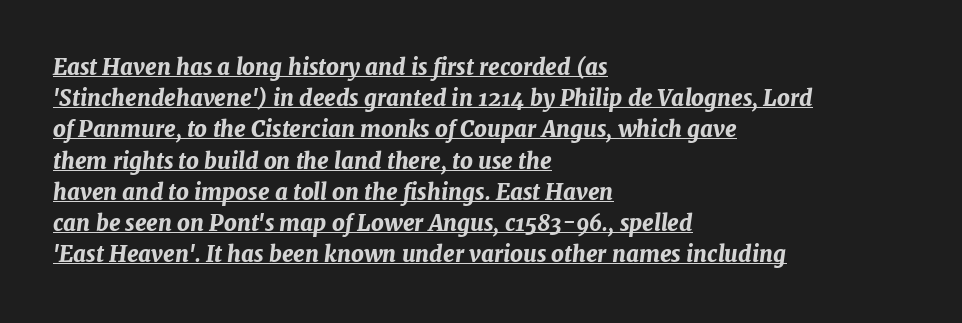
The image shows 22 px bold type, italic (leaning right); set left-aligned, normal line spacing (1.42x), normal letter spacing, underlined.
